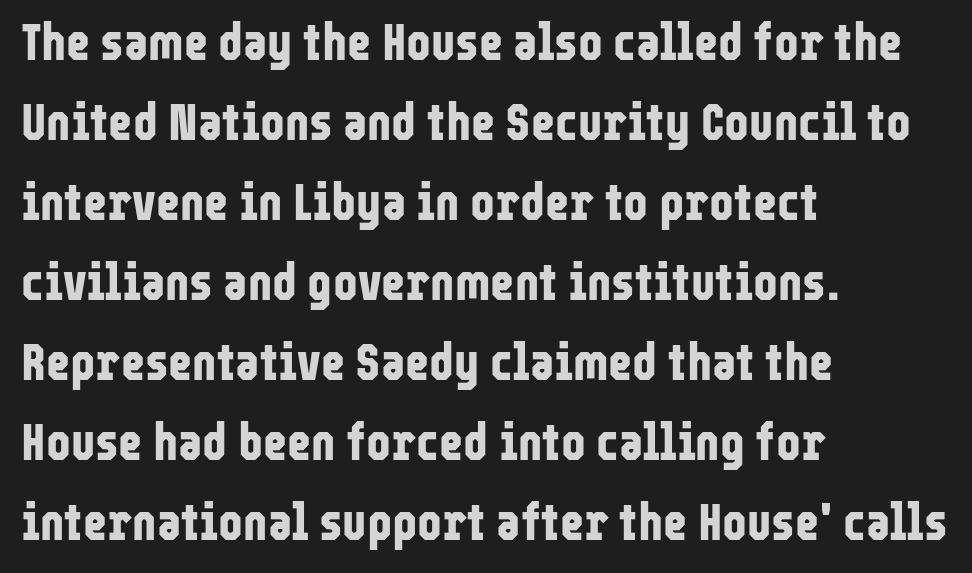
{"serif": "no", "italic": "no", "bold": "yes", "weight": "bold", "width": "condensed", "stroke_contrast": "low", "x_height": "medium", "monospaced": "no", "underline": "no", "align": "left", "line_spacing": "normal", "line_spacing_ratio": 1.54, "letter_spacing": "normal", "letter_spacing_em": 0.0, "glyph_px": 52}
